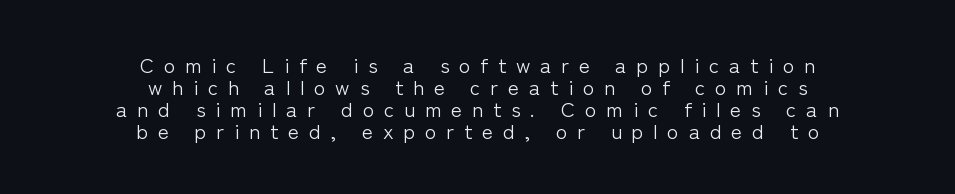
Q: Is the text bold? A: No.
Q: Is the text italic (slanted)? A: No, it is upright.
Q: Is the text underlined? A: No.
Q: How is the paragraph aligned? A: Centered.
Q: Is the spacing between letters normal or unusually wide? A: Unusually wide.
Q: Is the spacing between lines tight, normal or loose? A: Tight.
